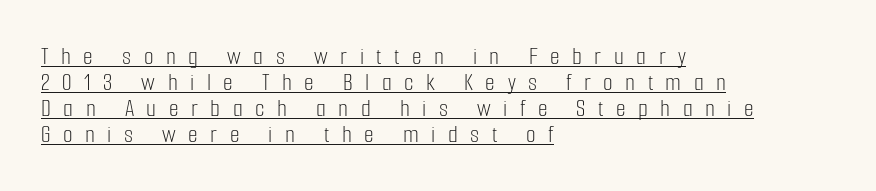
No italicization has been applied; the sample stays upright. The paragraph has a hard left edge and a soft right edge. Check the space under the baseline: a stroke is drawn there. Successive baselines arrive quickly, one right under another. A typesetter would call this heavily tracked-out type.
